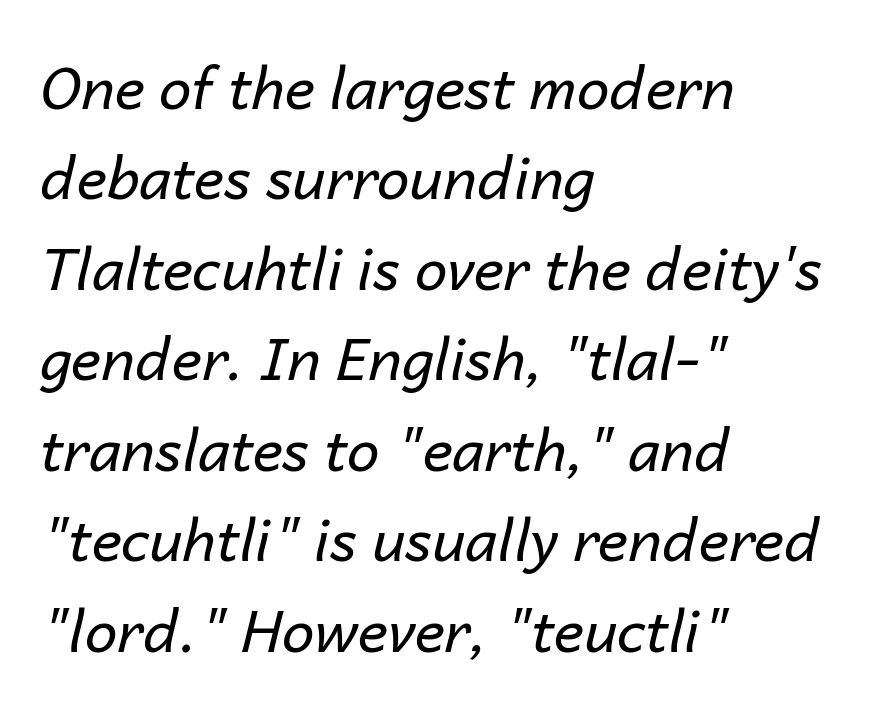
The image shows 58 px regular-weight type, italic (leaning right); set left-aligned, normal line spacing (1.56x), normal letter spacing, not underlined; low stroke contrast and a medium x-height.
